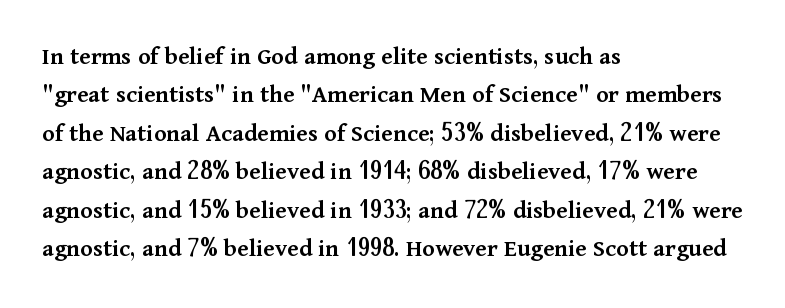
The image shows 26 px text type, upright; set left-aligned, normal line spacing (1.48x), normal letter spacing, not underlined.
